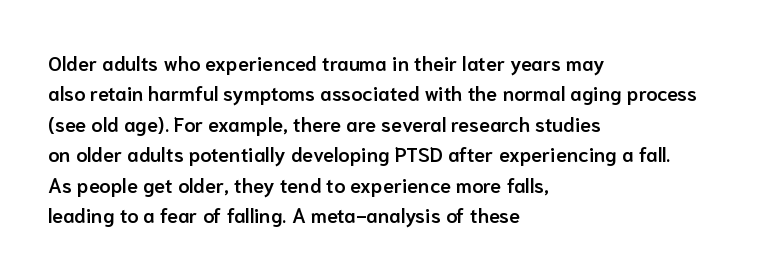
Q: Is the text bold? A: Semi-bold.
Q: Is the text italic (slanted)? A: No, it is upright.
Q: Is the text underlined? A: No.
Q: How is the paragraph aligned? A: Left-aligned.
Q: Is the spacing between letters normal or unusually wide? A: Normal.
Q: Is the spacing between lines tight, normal or loose? A: Normal.
